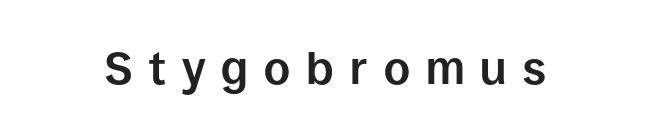
{"serif": "no", "italic": "no", "bold": "yes", "weight": "bold", "width": "normal", "stroke_contrast": "low", "x_height": "large", "monospaced": "no", "underline": "no", "letter_spacing": "wide", "letter_spacing_em": 0.36, "glyph_px": 45}
